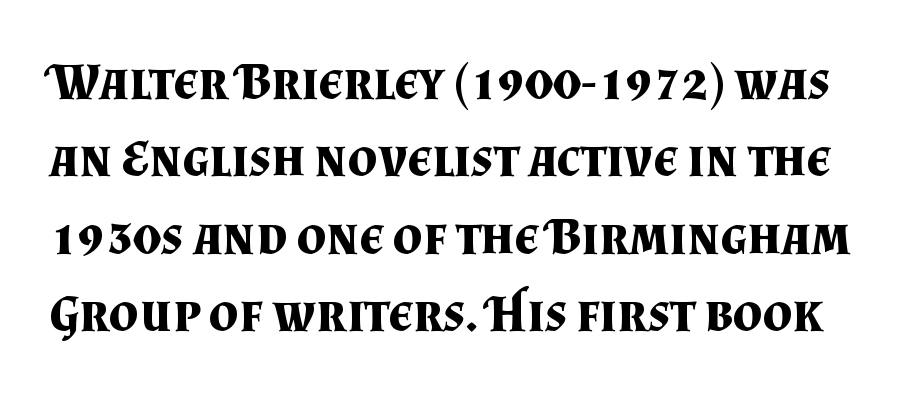
{"serif": "yes", "italic": "no", "bold": "yes", "weight": "bold", "width": "normal", "stroke_contrast": "medium", "x_height": "small", "monospaced": "no", "underline": "no", "line_spacing": "normal", "line_spacing_ratio": 1.49, "letter_spacing": "normal", "letter_spacing_em": 0.0, "glyph_px": 52}
